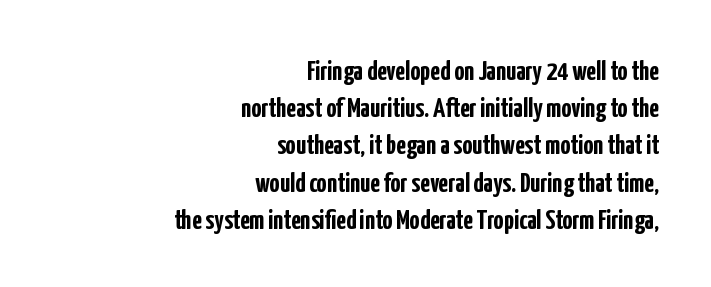
Q: Is the text bold? A: Yes.
Q: Is the text italic (slanted)? A: No, it is upright.
Q: Is the typeface a serif or a sans-serif typeface? A: Sans-serif.
Q: Is the text underlined? A: No.
Q: How is the paragraph aligned? A: Right-aligned.
Q: Is the spacing between letters normal or unusually wide? A: Normal.
Q: Is the spacing between lines tight, normal or loose? A: Normal.
Q: Width (condensed, normal, or wide)? A: Condensed.
Q: Stroke contrast? A: Low.
Q: x-height? A: Medium.
Q: Monospaced? A: No.
